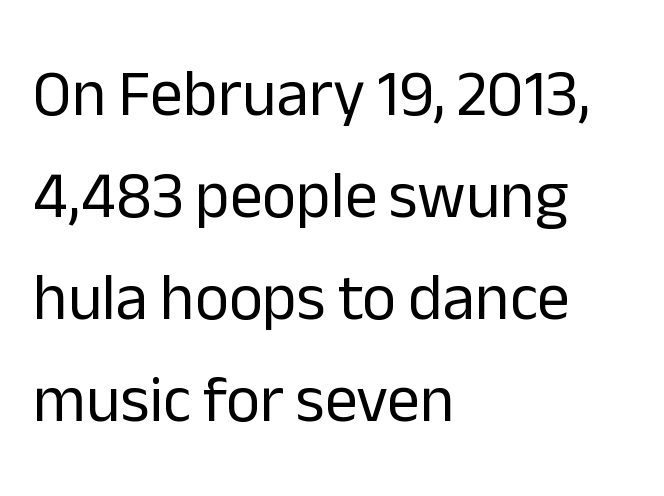
{"serif": "no", "italic": "no", "bold": "no", "weight": "regular", "width": "normal", "stroke_contrast": "low", "x_height": "medium", "monospaced": "no", "underline": "no", "align": "left", "line_spacing": "normal", "line_spacing_ratio": 1.57, "letter_spacing": "normal", "letter_spacing_em": 0.0, "glyph_px": 65}
